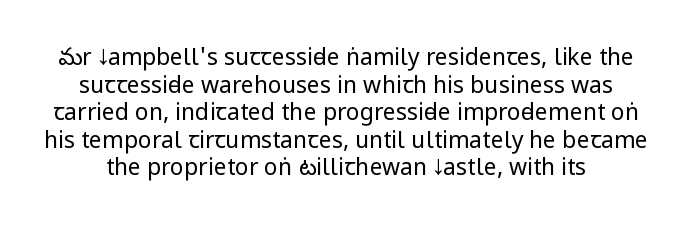
Q: Is the text bold? A: No.
Q: Is the text italic (slanted)? A: No, it is upright.
Q: Is the text underlined? A: No.
Q: Is the spacing between letters normal or unusually wide? A: Normal.
